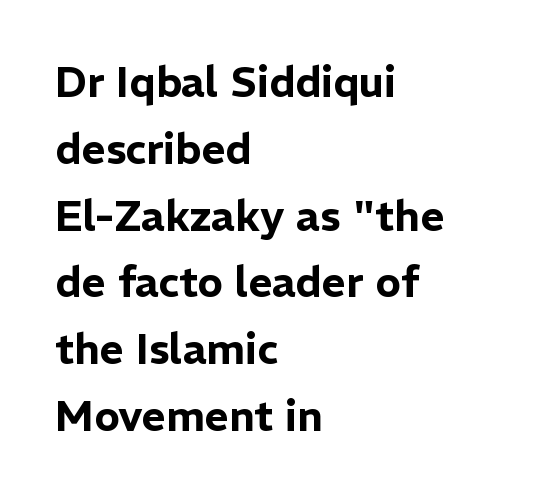
How would I describe the line gaps? Plain and ordinary. You can tell it's not italic because the verticals are truly vertical. The string is rendered with underlining switched off. The characters display no serif detailing; their extremities are plain. Short note: letters normally spaced. These lines are set flush left with a ragged right edge.
